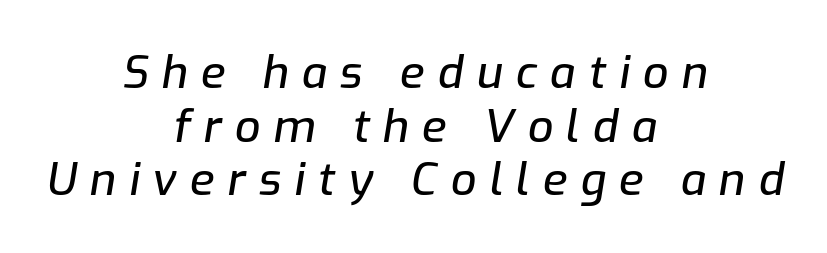
Q: Is the text italic (slanted)? A: Yes, it leans right by about 9 degrees.
Q: Is the text underlined? A: No.
Q: How is the paragraph aligned? A: Centered.
Q: Is the spacing between letters normal or unusually wide? A: Unusually wide.
Q: Width (condensed, normal, or wide)? A: Normal.
Q: Stroke contrast? A: Low.
Q: x-height? A: Medium.
Q: Monospaced? A: No.
